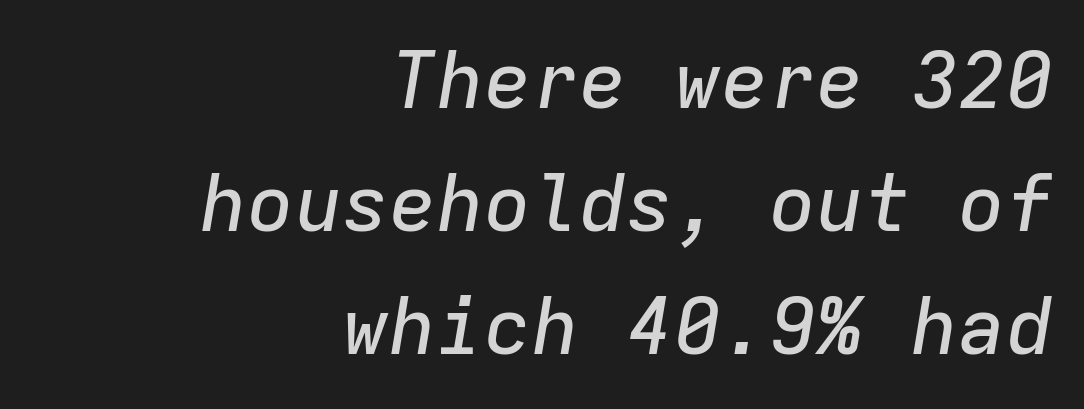
{"italic": "yes", "lean": "right", "slant_degrees": 9, "width": "normal", "stroke_contrast": "low", "x_height": "medium", "monospaced": "yes", "underline": "no", "align": "right", "line_spacing": "normal", "line_spacing_ratio": 1.56, "letter_spacing": "normal", "letter_spacing_em": 0.0, "glyph_px": 79}
